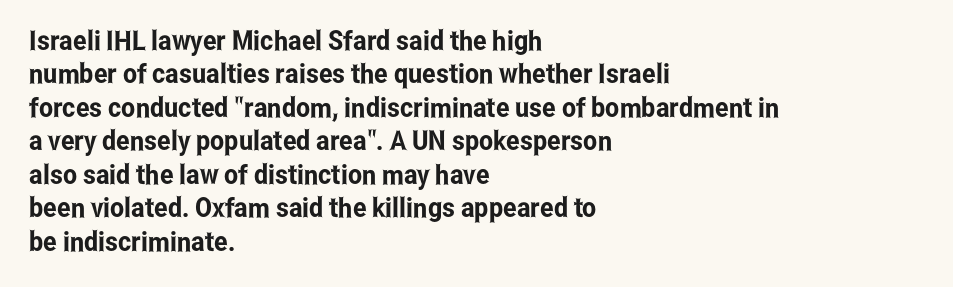
The image shows 27 px text type, upright; set left-aligned, line spacing 1.24x, normal letter spacing, not underlined.
